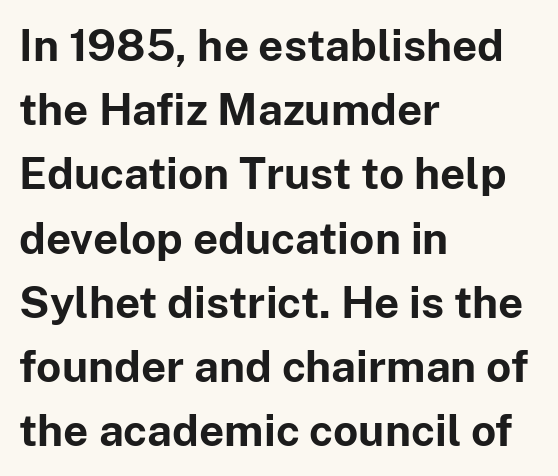
The image shows 44 px bold sans-serif type, upright; set left-aligned, normal line spacing (1.46x), normal letter spacing, not underlined; low stroke contrast and a medium x-height.
